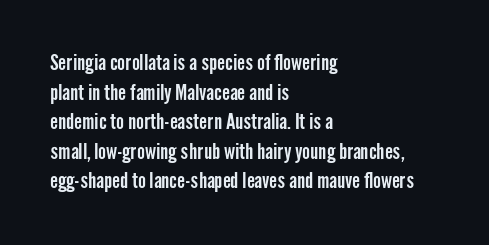
Caption: standard tracking, unaltered. Only glyphs here, with clear space below each row. The line-height multiplier appears to be the usual default. The typography opts for an upright posture over an oblique one. A student would call this left alignment; a typographer would say flush left, rag right.
